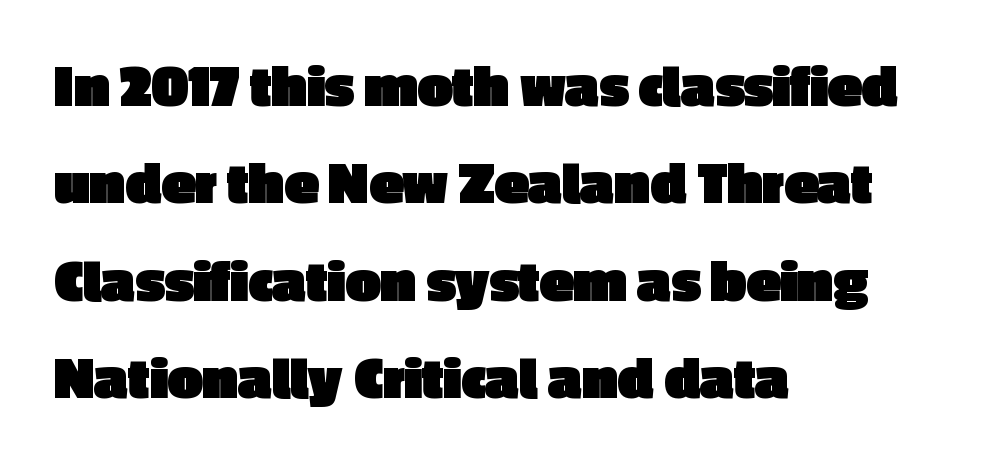
The rendering shows plain stroke endings on the letterforms — a sans-serif design. Line spacing here is normal. Just letters on the line, the space beneath them empty. Upright lettering throughout.
